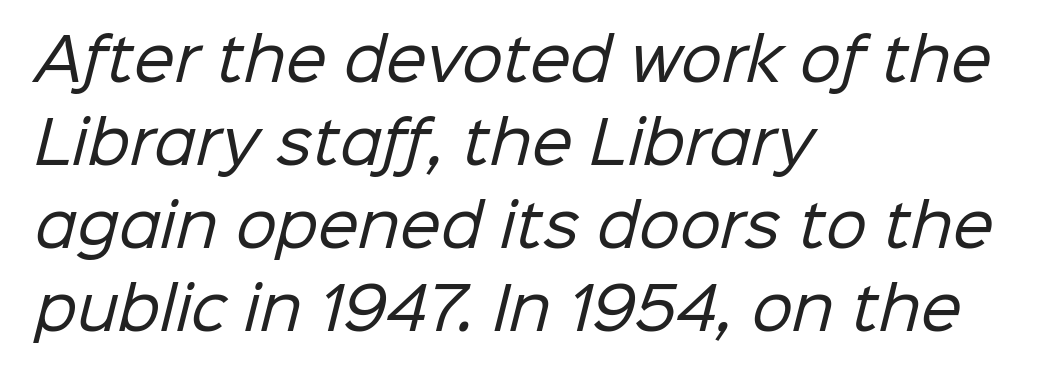
The image shows 58 px regular-weight sans-serif type; set left-aligned, normal line spacing (1.43x), normal letter spacing, not underlined; low stroke contrast and a medium x-height.
